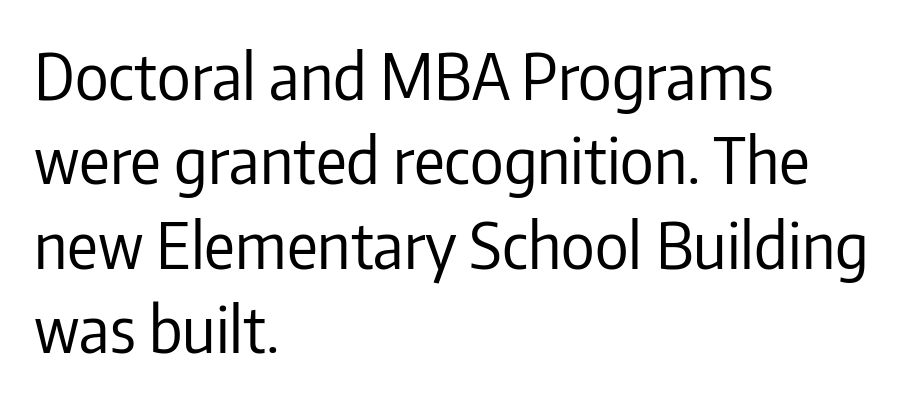
Q: Is the text bold? A: No.
Q: Is the text italic (slanted)? A: No, it is upright.
Q: Is the typeface a serif or a sans-serif typeface? A: Sans-serif.
Q: Is the text underlined? A: No.
Q: How is the paragraph aligned? A: Left-aligned.
Q: Is the spacing between letters normal or unusually wide? A: Normal.
Q: Is the spacing between lines tight, normal or loose? A: Normal.
Q: Width (condensed, normal, or wide)? A: Condensed.
Q: Stroke contrast? A: Low.
Q: x-height? A: Medium.
Q: Monospaced? A: No.
